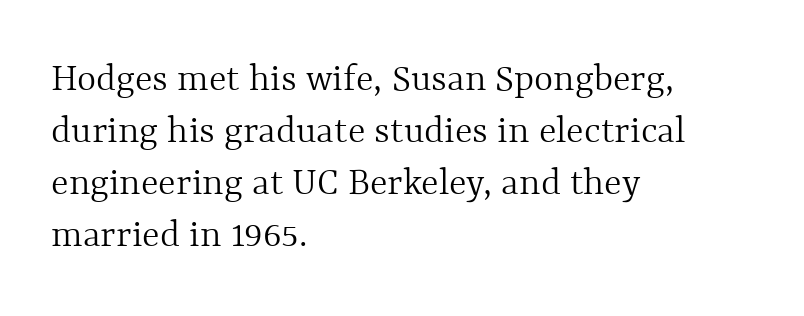
The image shows 41 px light type, upright; set left-aligned, normal line spacing (1.27x), normal letter spacing, not underlined; a medium x-height.
